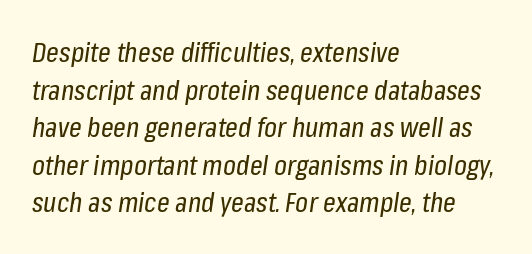
{"italic": "yes", "lean": "right", "slant_degrees": 8, "bold": "no", "weight": "regular", "width": "condensed", "stroke_contrast": "low", "x_height": "medium", "monospaced": "no", "underline": "no", "align": "left", "line_spacing": "normal", "line_spacing_ratio": 1.34, "letter_spacing": "normal", "letter_spacing_em": 0.0, "glyph_px": 28}
